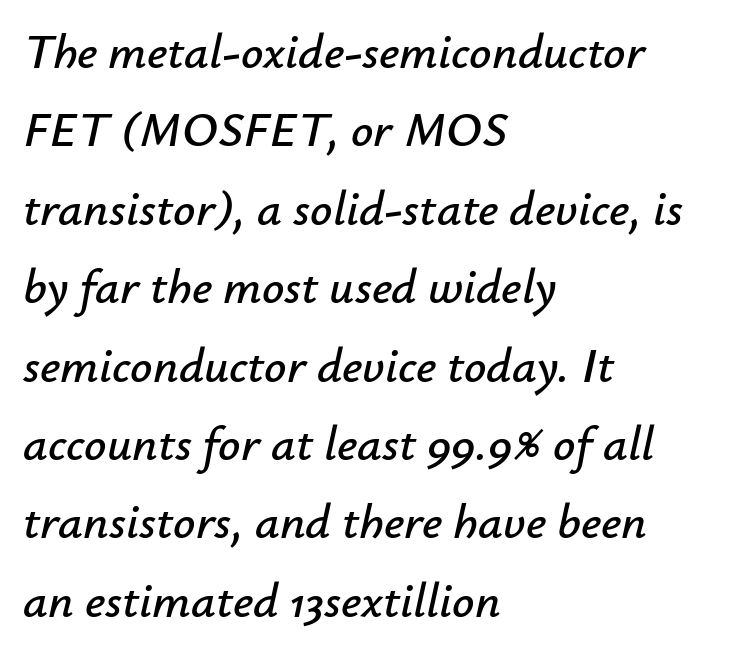
The image shows 49 px text type, italic (leaning right); set left-aligned, normal line spacing (1.6x), normal letter spacing, not underlined; low stroke contrast and a small x-height.
